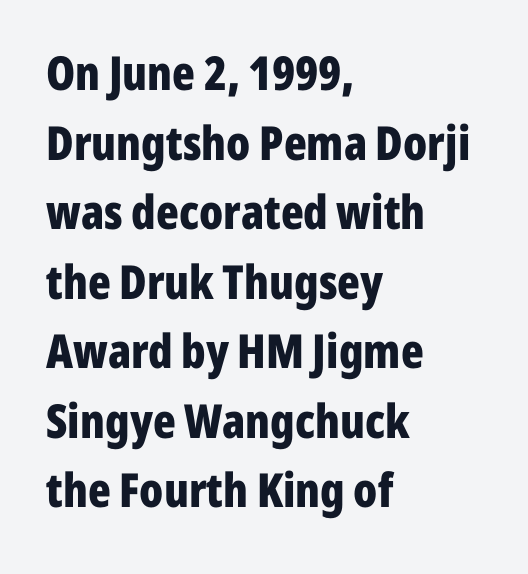
The image shows 47 px bold, condensed sans-serif type, upright; set left-aligned, normal line spacing (1.48x), normal letter spacing, not underlined; low stroke contrast and a medium x-height.
